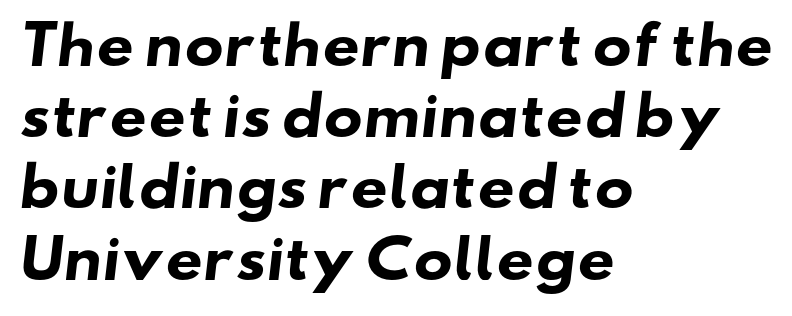
The lines sit at an ordinary, default distance from one another. This sample uses plain, unmodified letter spacing. Typographic density is high because the face is bold. One-word summary of the alignment: left. Type style note: lacks serifs.
